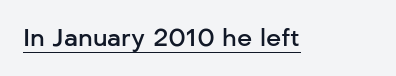
The image shows 24 px text type, upright; set normal letter spacing, underlined.
